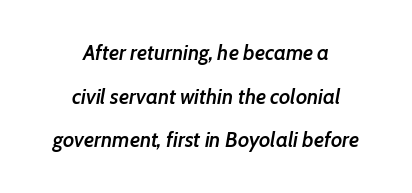
Students, note that the glyphs here touch the page at normal intervals. Loosely led — the rows are spread out. Plain, unruled lines of type. The compositor balanced each line on the midline. Set as a demibold, roughly 600 on the weight scale.
